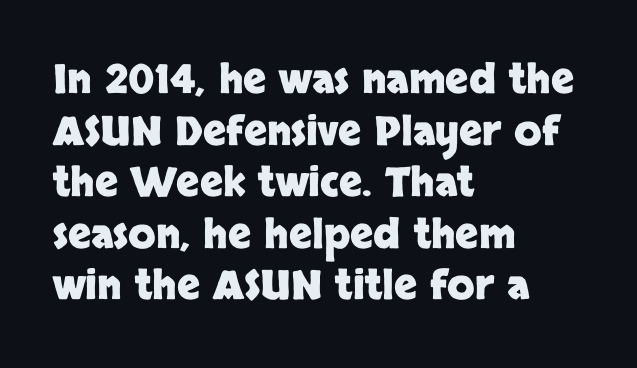
{"serif": "no", "italic": "no", "bold": "yes", "weight": "heavy", "width": "normal", "stroke_contrast": "low", "x_height": "large", "monospaced": "no", "underline": "no", "align": "left", "line_spacing": "normal", "line_spacing_ratio": 1.29, "letter_spacing": "normal", "letter_spacing_em": 0.0, "glyph_px": 40}
